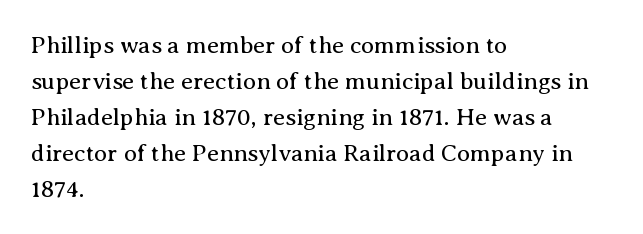
Q: Is the text bold? A: No.
Q: Is the text italic (slanted)? A: No, it is upright.
Q: Is the text underlined? A: No.
Q: How is the paragraph aligned? A: Left-aligned.
Q: Is the spacing between letters normal or unusually wide? A: Normal.
Q: Is the spacing between lines tight, normal or loose? A: Normal.
